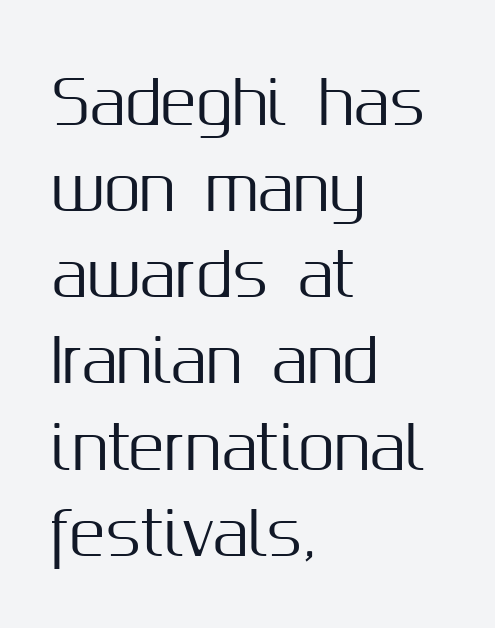
{"serif": "no", "italic": "no", "width": "normal", "stroke_contrast": "medium", "x_height": "medium", "monospaced": "no", "underline": "no", "align": "left", "line_spacing": "normal", "line_spacing_ratio": 1.46, "letter_spacing": "normal", "letter_spacing_em": 0.0, "glyph_px": 59}
